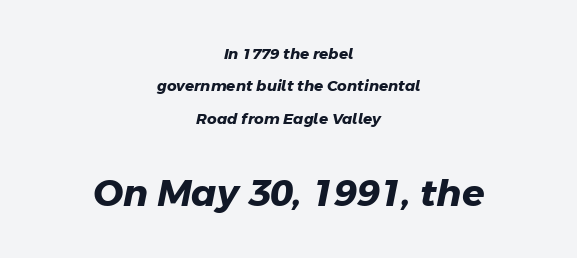
The image shows 37 px heavy sans-serif type; set centered, loose line spacing (2.16x), normal letter spacing, not underlined; the second (bottom) block is 2.47x larger; low stroke contrast and a medium x-height.
